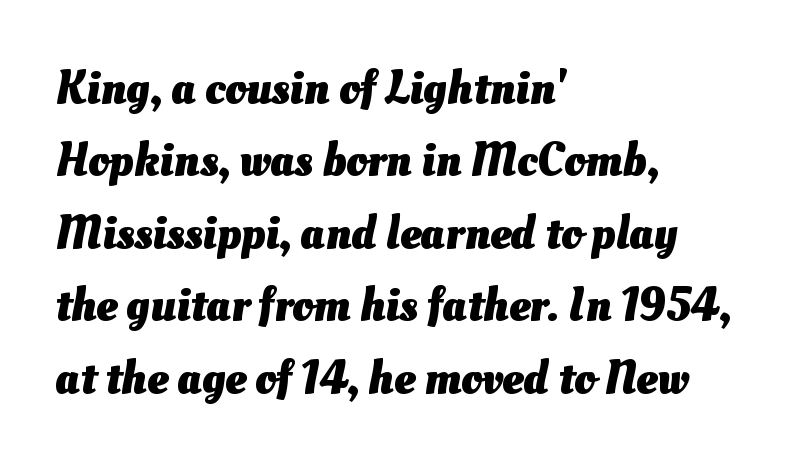
The image shows 47 px heavy type; set left-aligned, normal line spacing (1.54x), normal letter spacing, not underlined; medium stroke contrast and a small x-height.
